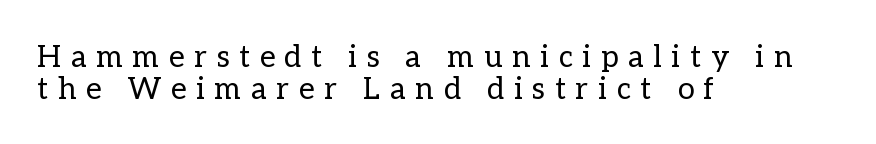
Q: Is the text bold? A: No.
Q: Is the text italic (slanted)? A: No, it is upright.
Q: Is the text underlined? A: No.
Q: How is the paragraph aligned? A: Left-aligned.
Q: Is the spacing between letters normal or unusually wide? A: Unusually wide.
Q: Is the spacing between lines tight, normal or loose? A: Tight.
Q: Width (condensed, normal, or wide)? A: Normal.
Q: Stroke contrast? A: Low.
Q: x-height? A: Medium.
Q: Monospaced? A: No.
